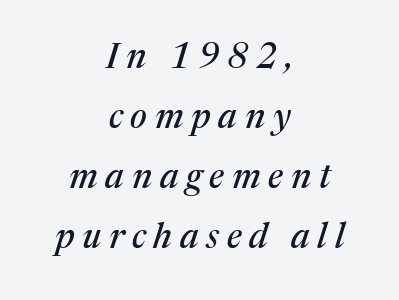
Q: Is the text italic (slanted)? A: Yes, it leans right by about 17 degrees.
Q: Is the typeface a serif or a sans-serif typeface? A: Serif.
Q: Is the text underlined? A: No.
Q: How is the paragraph aligned? A: Centered.
Q: Is the spacing between letters normal or unusually wide? A: Unusually wide.
Q: Width (condensed, normal, or wide)? A: Normal.
Q: Stroke contrast? A: Medium.
Q: x-height? A: Medium.
Q: Monospaced? A: No.
